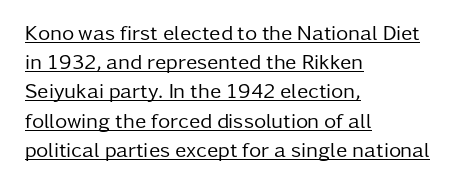
The image shows 21 px text type, upright; set left-aligned, normal line spacing (1.39x), normal letter spacing, underlined.
